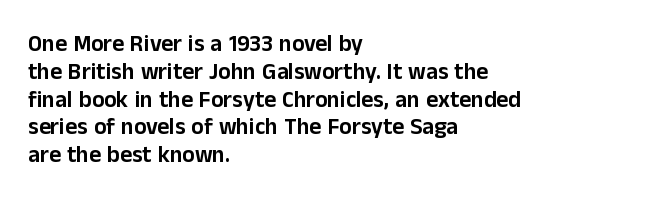
The image shows 23 px text type, upright; set left-aligned, line spacing 1.21x, normal letter spacing, not underlined.
